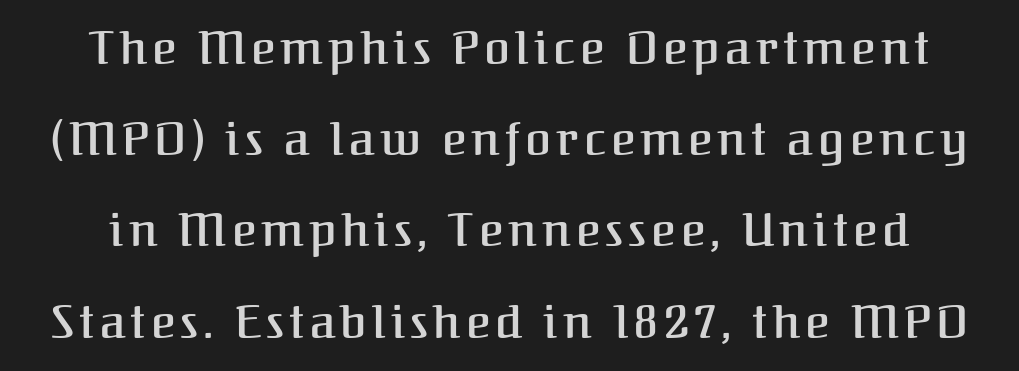
{"serif": "yes", "italic": "no", "bold": "semi", "weight": "semibold", "width": "normal", "stroke_contrast": "medium", "x_height": "medium", "monospaced": "no", "underline": "no", "line_spacing": "loose", "line_spacing_ratio": 1.94, "glyph_px": 47}
